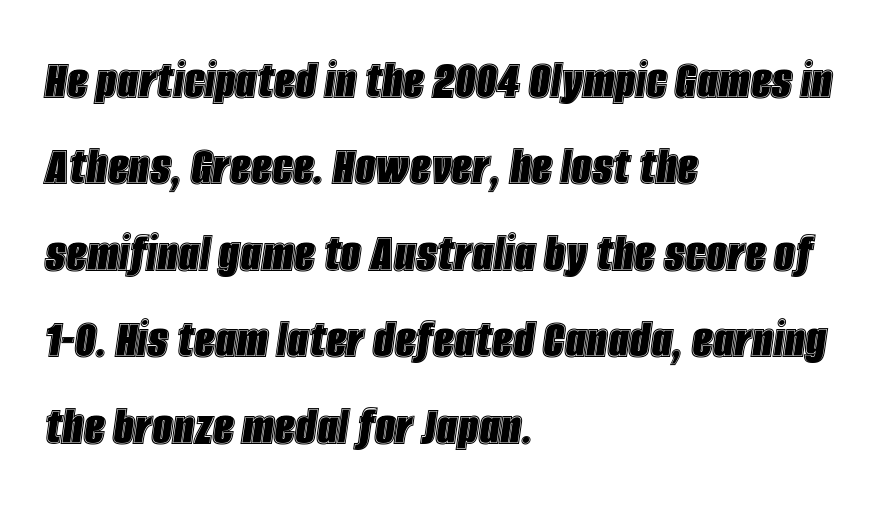
The image shows 58 px condensed type, italic (leaning right); set left-aligned, normal line spacing (1.49x), normal letter spacing, not underlined; a large x-height.
